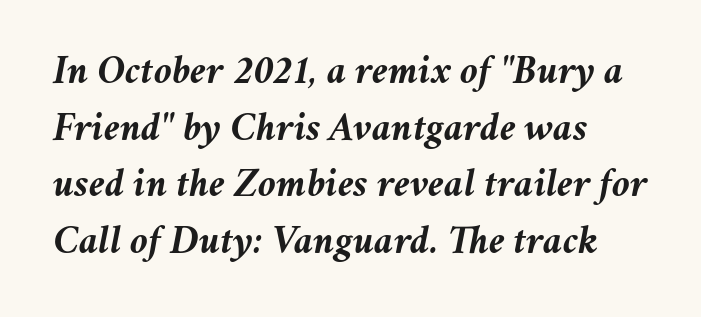
{"italic": "yes", "lean": "right", "slant_degrees": 11, "bold": "yes", "weight": "semibold", "width": "normal", "stroke_contrast": "medium", "x_height": "medium", "monospaced": "no", "underline": "no", "align": "left", "line_spacing": "normal", "line_spacing_ratio": 1.38, "letter_spacing": "normal", "letter_spacing_em": 0.0, "glyph_px": 41}
